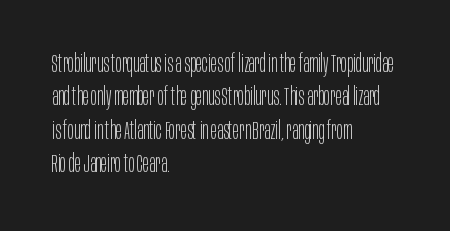
Q: Is the text bold? A: No.
Q: Is the text italic (slanted)? A: No, it is upright.
Q: Is the text underlined? A: No.
Q: How is the paragraph aligned? A: Left-aligned.
Q: Is the spacing between letters normal or unusually wide? A: Normal.
Q: Is the spacing between lines tight, normal or loose? A: Normal.
